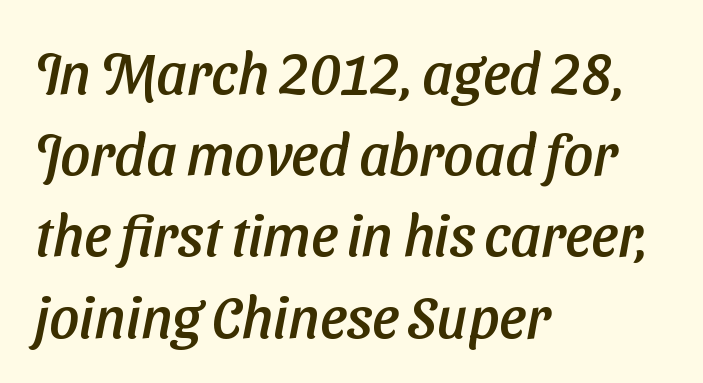
You could call the tracking neutral — neither tight nor loose. Left-aligned paragraph, ragged on the right. The designer went with a sans here, leaving each stem footless. The passage shown stacks its lines at a standard gap. The letters advance in unequal steps, a hallmark of proportional type.
